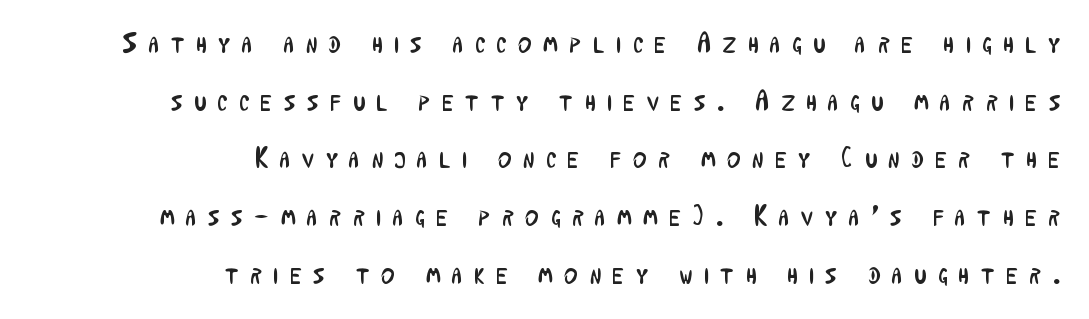
{"serif": "no", "italic": "no", "bold": "no", "weight": "regular", "width": "condensed", "stroke_contrast": "low", "x_height": "medium", "monospaced": "no", "underline": "no", "align": "right", "line_spacing": "loose", "line_spacing_ratio": 1.99, "letter_spacing": "wide", "letter_spacing_em": 0.41, "glyph_px": 29}
